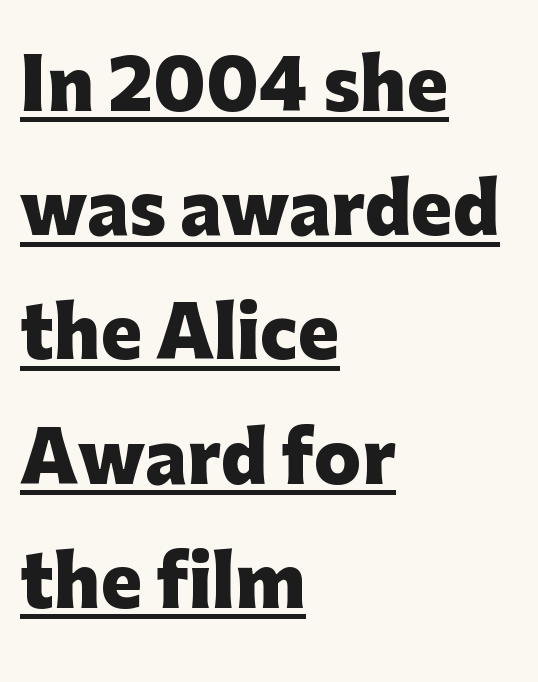
The image shows 69 px heavy sans-serif type, upright; set left-aligned, line spacing 1.8x, normal letter spacing, underlined; low stroke contrast and a medium x-height.
